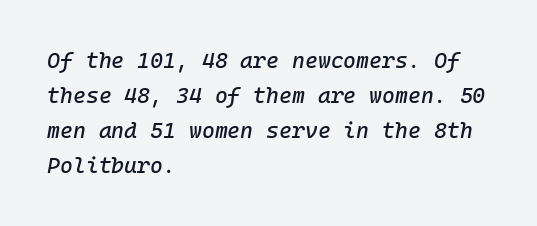
Q: Is the text italic (slanted)? A: Yes, it leans right by about 10 degrees.
Q: Is the text underlined? A: No.
Q: How is the paragraph aligned? A: Left-aligned.
Q: Is the spacing between letters normal or unusually wide? A: Normal.
Q: Is the spacing between lines tight, normal or loose? A: Normal.
